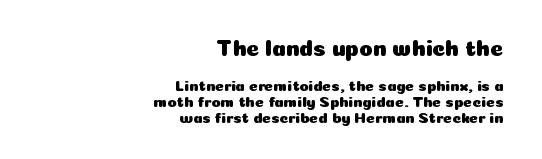
Q: Is the text italic (slanted)? A: No, it is upright.
Q: Is the text underlined? A: No.
Q: How is the paragraph aligned? A: Right-aligned.
Q: Is the spacing between letters normal or unusually wide? A: Normal.
Q: Is the spacing between lines tight, normal or loose? A: Tight.
Q: Which block of text is set in a larger size, the first (top) or the second (bottom)? A: The first (top) one.
